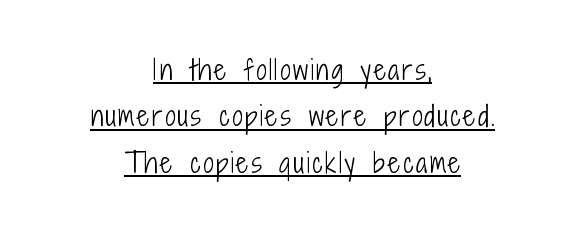
The image shows 26 px text type, upright; set centered, line spacing 1.78x, underlined.
